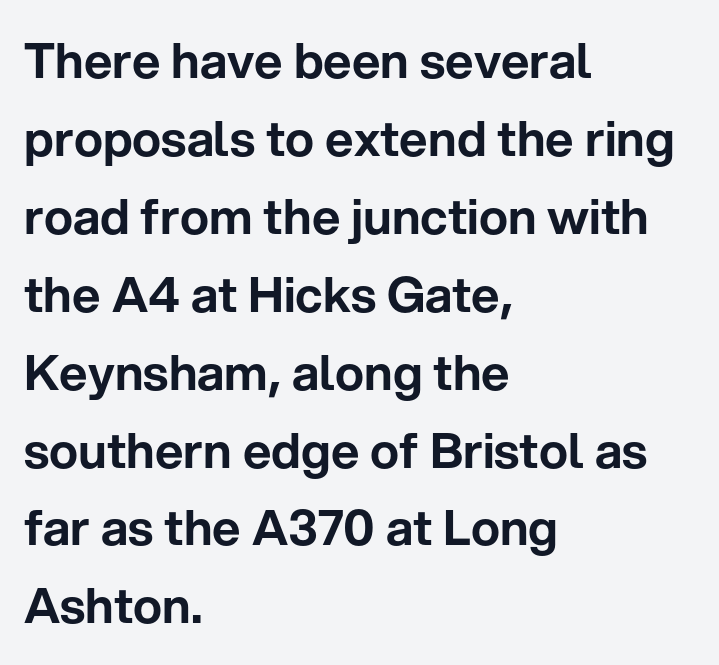
The image shows 49 px sans-serif type, upright; set left-aligned, normal line spacing (1.59x), normal letter spacing, not underlined; low stroke contrast and a medium x-height.
